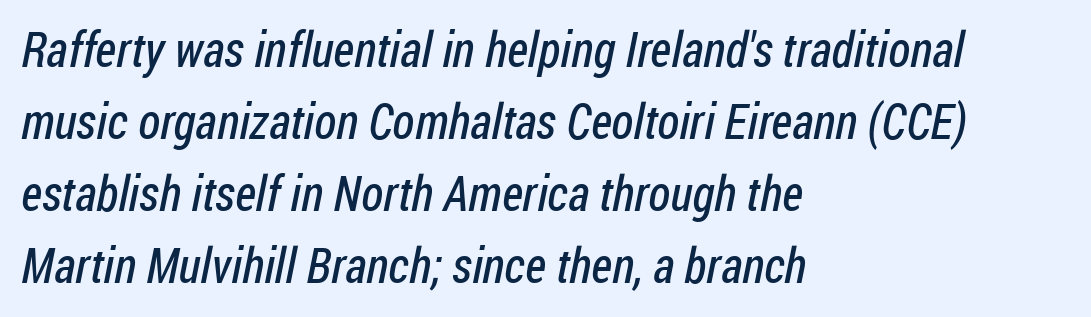
The image shows 49 px regular-weight, condensed sans-serif type; set left-aligned, normal line spacing (1.47x), normal letter spacing, not underlined; low stroke contrast and a medium x-height.
